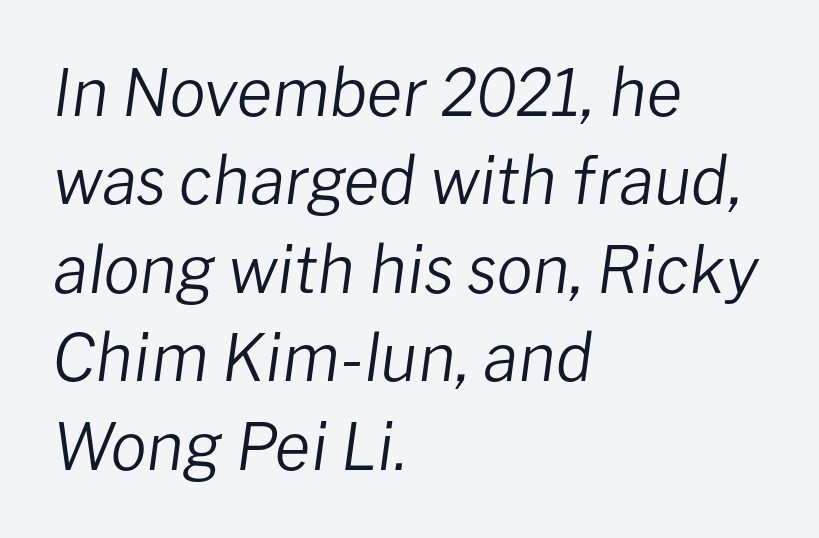
{"italic": "yes", "lean": "right", "slant_degrees": 8, "bold": "no", "weight": "regular", "width": "normal", "stroke_contrast": "low", "x_height": "medium", "monospaced": "no", "underline": "no", "align": "left", "line_spacing": "normal", "line_spacing_ratio": 1.36, "letter_spacing": "normal", "letter_spacing_em": 0.0, "glyph_px": 65}
